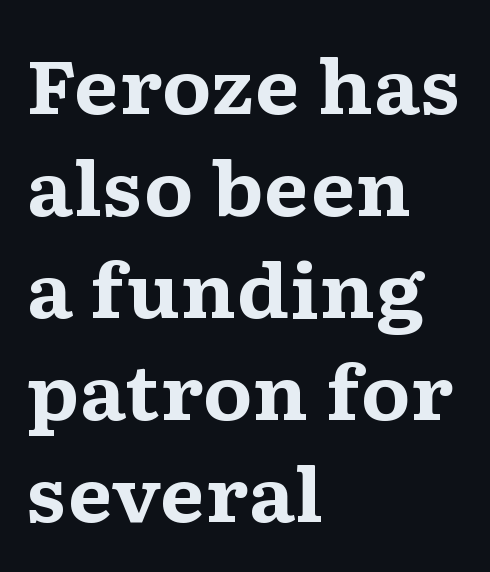
Check the space under the baseline: it is left empty. Heft: maximum for text — a bold. Yep, those are serifs on the letters. Here the glyphs are tracked normally, forming tight word shapes.
